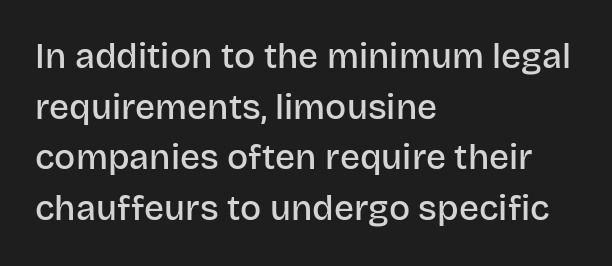
The image shows 35 px semibold sans-serif type, upright; set left-aligned, normal line spacing (1.45x), normal letter spacing, not underlined; low stroke contrast and a large x-height.
